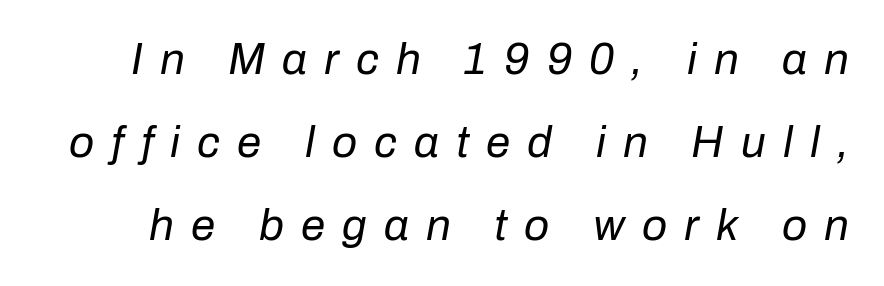
Q: Is the text bold? A: No.
Q: Is the text italic (slanted)? A: Yes, it leans right by about 10 degrees.
Q: Is the text underlined? A: No.
Q: Is the spacing between letters normal or unusually wide? A: Unusually wide.
Q: Width (condensed, normal, or wide)? A: Normal.
Q: Stroke contrast? A: Low.
Q: x-height? A: Medium.
Q: Monospaced? A: No.
